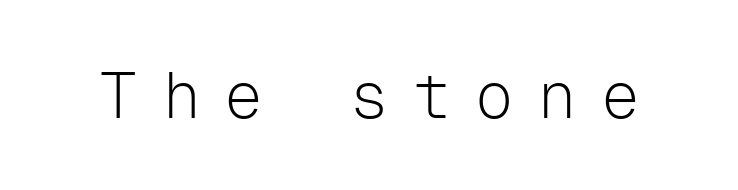
Q: Is the text bold? A: No.
Q: Is the text italic (slanted)? A: No, it is upright.
Q: Is the typeface a serif or a sans-serif typeface? A: Sans-serif.
Q: Is the text underlined? A: No.
Q: Is the spacing between letters normal or unusually wide? A: Unusually wide.
Q: Width (condensed, normal, or wide)? A: Normal.
Q: Stroke contrast? A: Low.
Q: x-height? A: Medium.
Q: Monospaced? A: Yes.
